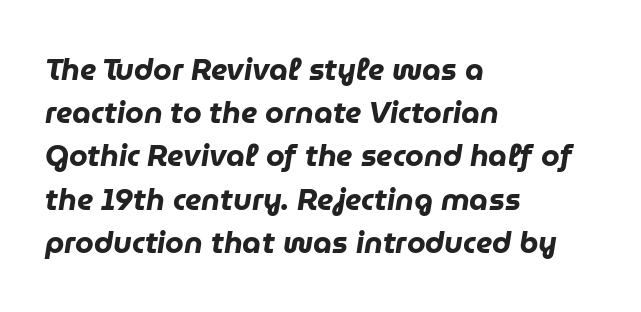
Q: Is the text bold? A: Yes.
Q: Is the text italic (slanted)? A: Yes, it leans right by about 9 degrees.
Q: Is the text underlined? A: No.
Q: How is the paragraph aligned? A: Left-aligned.
Q: Is the spacing between letters normal or unusually wide? A: Normal.
Q: Is the spacing between lines tight, normal or loose? A: Normal.
Q: Width (condensed, normal, or wide)? A: Normal.
Q: Stroke contrast? A: Low.
Q: x-height? A: Medium.
Q: Monospaced? A: No.
